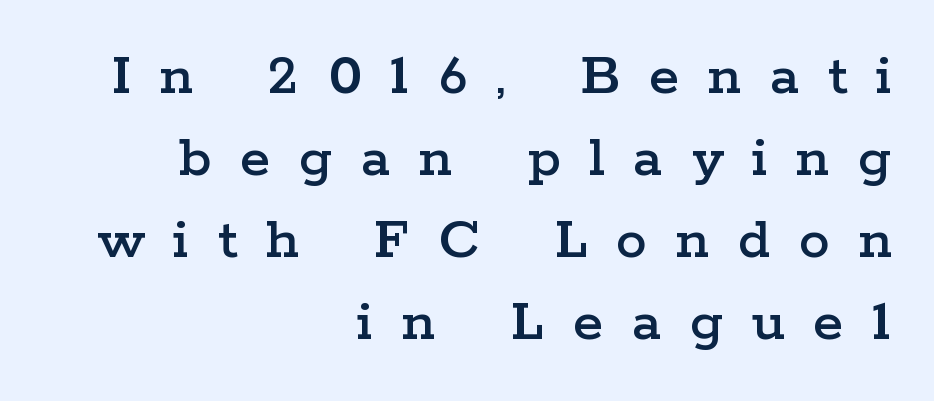
The image shows 62 px wide serif type, upright; set right-aligned, normal line spacing (1.32x), unusually wide letter spacing (+0.46 em), not underlined; low stroke contrast and a medium x-height.
